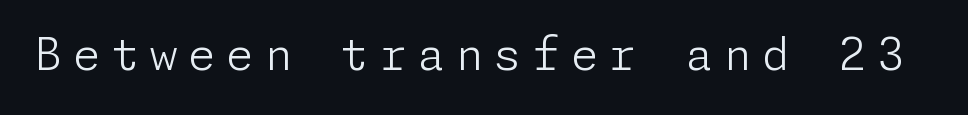
{"serif": "no", "italic": "no", "bold": "no", "weight": "light", "width": "normal", "stroke_contrast": "low", "x_height": "medium", "underline": "no", "letter_spacing": "wide", "letter_spacing_em": 0.25, "glyph_px": 44}
